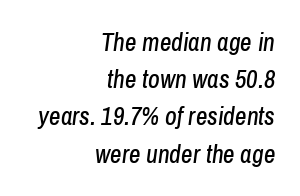
The image shows 25 px text type, italic (leaning right); set right-aligned, normal line spacing (1.49x), normal letter spacing, not underlined.
